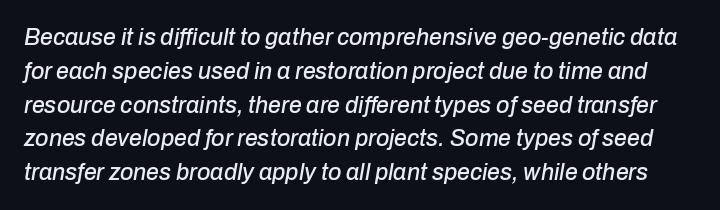
Q: Is the text italic (slanted)? A: Yes, it leans right by about 10 degrees.
Q: Is the text underlined? A: No.
Q: Is the spacing between letters normal or unusually wide? A: Normal.
Q: Is the spacing between lines tight, normal or loose? A: Normal.
